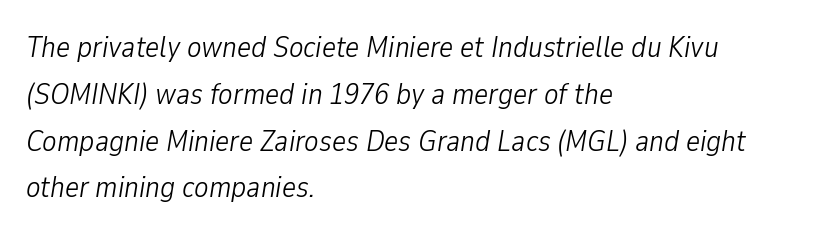
Q: Is the text bold? A: No.
Q: Is the text italic (slanted)? A: Yes, it leans right by about 9 degrees.
Q: Is the text underlined? A: No.
Q: How is the paragraph aligned? A: Left-aligned.
Q: Is the spacing between letters normal or unusually wide? A: Normal.
Q: Is the spacing between lines tight, normal or loose? A: Normal.
Q: Width (condensed, normal, or wide)? A: Condensed.
Q: Stroke contrast? A: Low.
Q: x-height? A: Medium.
Q: Monospaced? A: No.
